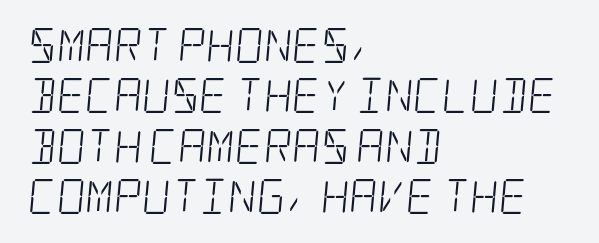
The image shows 35 px light, condensed serif type; set left-aligned, normal line spacing (1.44x), normal letter spacing, not underlined; low stroke contrast and a large x-height.
